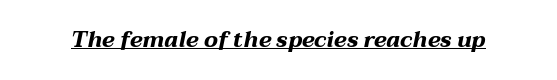
The image shows 22 px bold type, italic (leaning right); set normal letter spacing, underlined.
